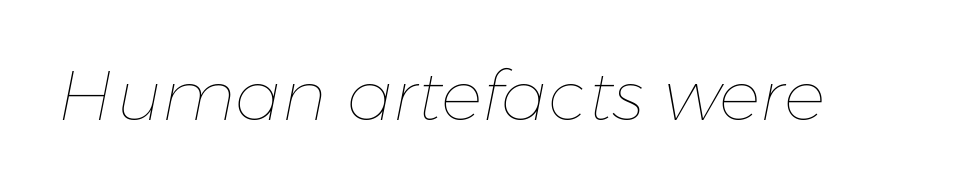
Q: Is the text bold? A: No.
Q: Is the text italic (slanted)? A: Yes, it leans right by about 11 degrees.
Q: Is the text underlined? A: No.
Q: Is the spacing between letters normal or unusually wide? A: Normal.
Q: Width (condensed, normal, or wide)? A: Normal.
Q: Stroke contrast? A: Low.
Q: x-height? A: Medium.
Q: Monospaced? A: No.
